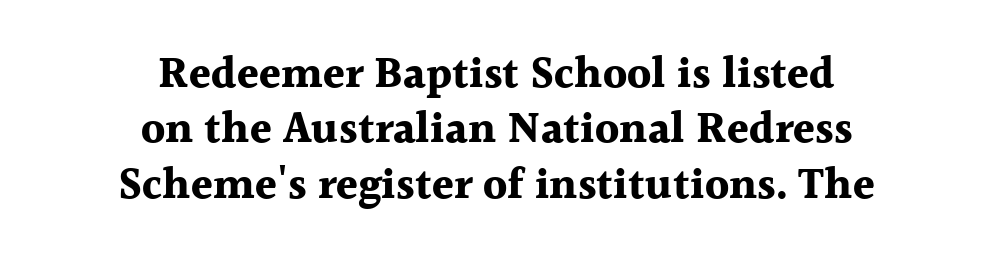
The image shows 44 px bold serif type, upright; set centered, normal line spacing (1.26x), normal letter spacing, not underlined; a medium x-height.
